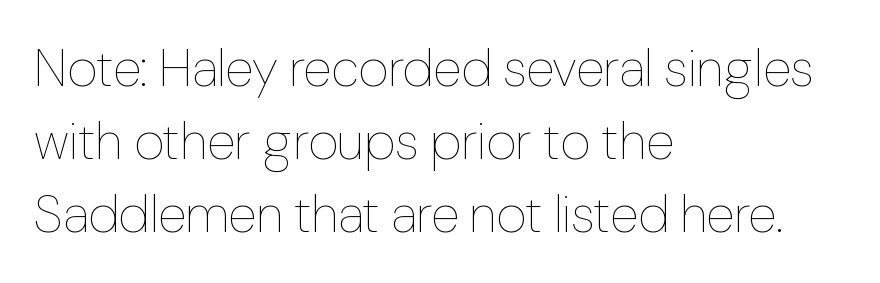
{"italic": "no", "bold": "no", "weight": "thin", "width": "normal", "stroke_contrast": "low", "x_height": "medium", "monospaced": "no", "underline": "no", "align": "left", "line_spacing": "normal", "line_spacing_ratio": 1.4, "letter_spacing": "normal", "letter_spacing_em": 0.0, "glyph_px": 52}
